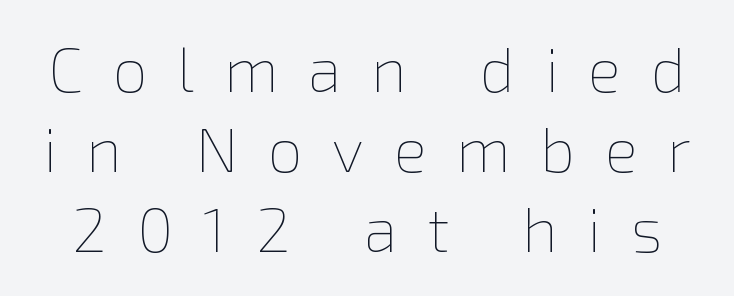
Q: Is the text bold? A: No.
Q: Is the text italic (slanted)? A: No, it is upright.
Q: Is the text underlined? A: No.
Q: Is the spacing between letters normal or unusually wide? A: Unusually wide.
Q: Is the spacing between lines tight, normal or loose? A: Normal.
Q: Width (condensed, normal, or wide)? A: Normal.
Q: x-height? A: Medium.
Q: Monospaced? A: No.
